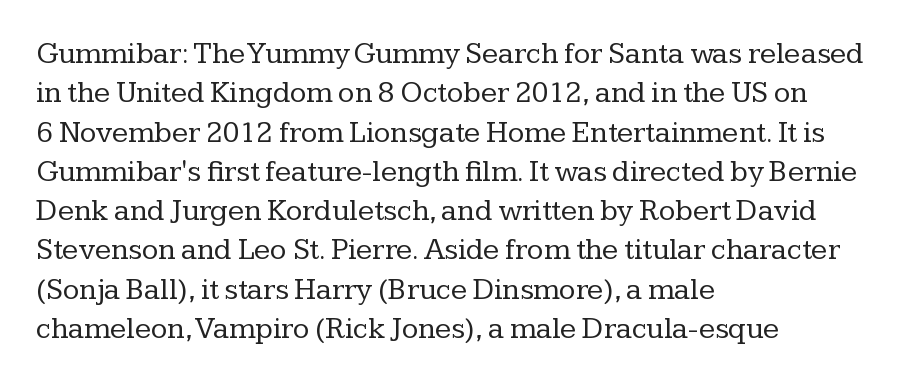
{"serif": "yes", "italic": "no", "bold": "no", "weight": "regular", "width": "normal", "stroke_contrast": "low", "x_height": "medium", "monospaced": "no", "underline": "no", "align": "left", "line_spacing": "normal", "line_spacing_ratio": 1.31, "letter_spacing": "normal", "letter_spacing_em": 0.0, "glyph_px": 30}
